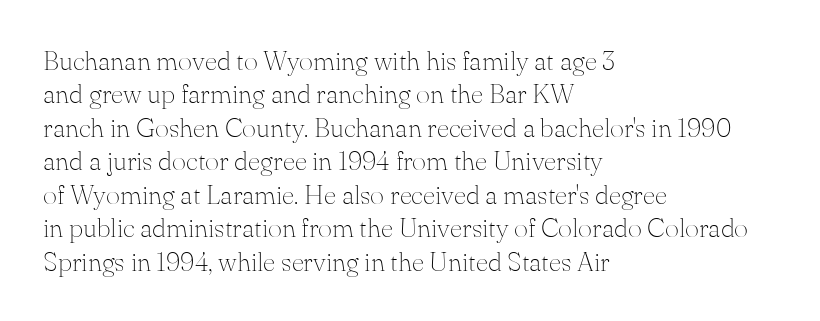
No letter is thick-stroked: the sample isn't bold. This rendering leaves character spacing at its baseline value. A bare baseline throughout the passage. Line beginnings align vertically; line endings do not. This sample uses an upright cut, with every glyph sitting square on the baseline.
